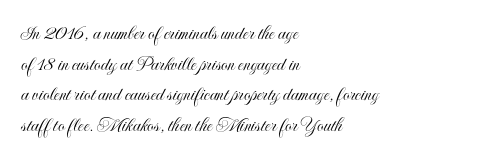
The image shows 21 px text type; set left-aligned, normal line spacing (1.46x), normal letter spacing, not underlined.
